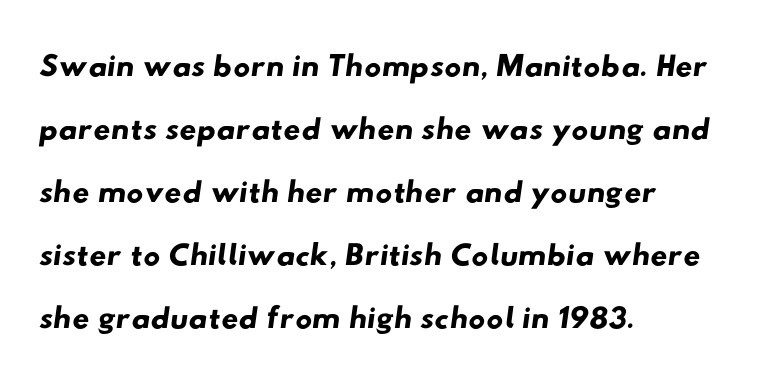
The image shows 47 px wide sans-serif type; set left-aligned, normal line spacing (1.34x), normal letter spacing, not underlined; low stroke contrast and a small x-height.
